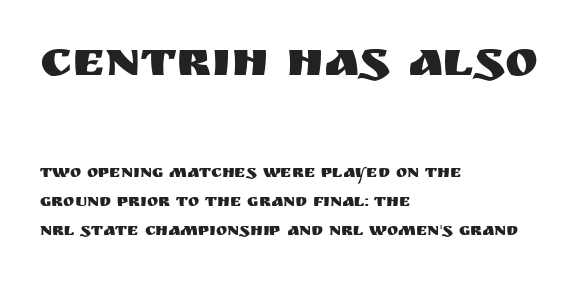
Q: Is the text italic (slanted)? A: No, it is upright.
Q: Is the typeface a serif or a sans-serif typeface? A: Sans-serif.
Q: Is the text underlined? A: No.
Q: How is the paragraph aligned? A: Left-aligned.
Q: Is the spacing between letters normal or unusually wide? A: Normal.
Q: Is the spacing between lines tight, normal or loose? A: Normal.
Q: Which block of text is set in a larger size, the first (top) or the second (bottom)? A: The first (top) one.
Q: Width (condensed, normal, or wide)? A: Normal.
Q: Stroke contrast? A: Medium.
Q: x-height? A: Large.
Q: Monospaced? A: No.
